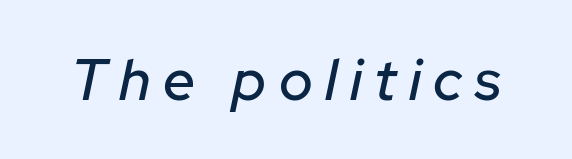
{"italic": "yes", "lean": "right", "slant_degrees": 12, "width": "normal", "stroke_contrast": "low", "x_height": "medium", "monospaced": "no", "underline": "no", "letter_spacing": "wide", "letter_spacing_em": 0.22, "glyph_px": 57}
